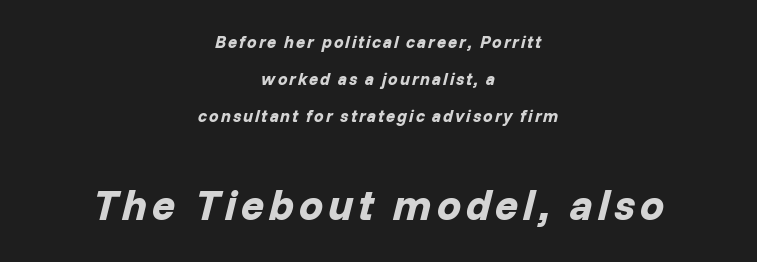
Q: Is the text bold? A: Yes.
Q: Is the text italic (slanted)? A: Yes, it leans right by about 14 degrees.
Q: Is the text underlined? A: No.
Q: How is the paragraph aligned? A: Centered.
Q: Is the spacing between lines tight, normal or loose? A: Loose.
Q: Which block of text is set in a larger size, the first (top) or the second (bottom)? A: The second (bottom) one.
Q: Width (condensed, normal, or wide)? A: Normal.
Q: Stroke contrast? A: Low.
Q: x-height? A: Medium.
Q: Monospaced? A: No.
